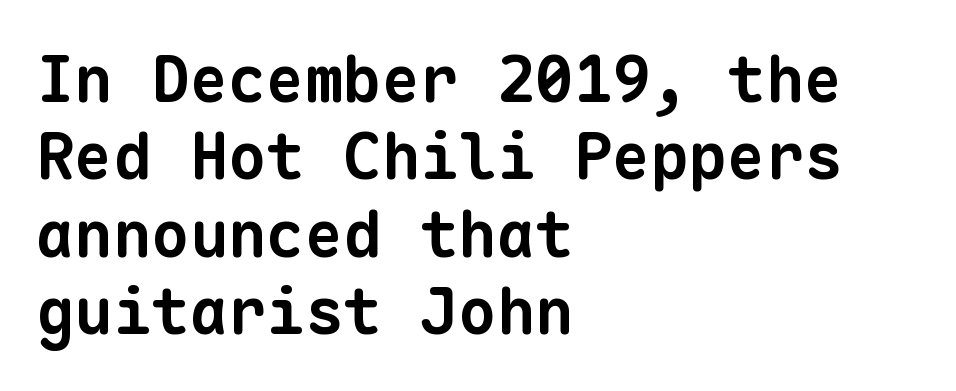
Q: Is the text bold? A: Yes.
Q: Is the typeface a serif or a sans-serif typeface? A: Sans-serif.
Q: Is the text underlined? A: No.
Q: How is the paragraph aligned? A: Left-aligned.
Q: Is the spacing between letters normal or unusually wide? A: Normal.
Q: Width (condensed, normal, or wide)? A: Normal.
Q: Stroke contrast? A: Low.
Q: x-height? A: Medium.
Q: Monospaced? A: Yes.
